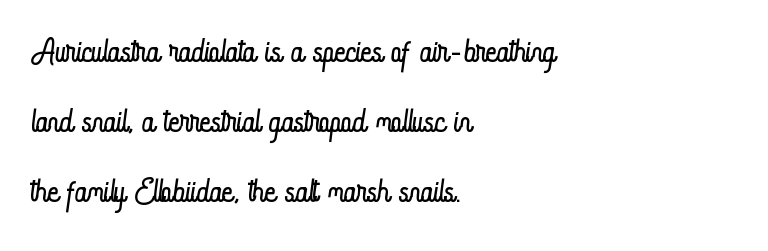
{"bold": "no", "weight": "light", "width": "condensed", "stroke_contrast": "low", "x_height": "small", "monospaced": "no", "underline": "no", "align": "left", "line_spacing": "normal", "line_spacing_ratio": 1.49, "letter_spacing": "normal", "letter_spacing_em": 0.0, "glyph_px": 47}
